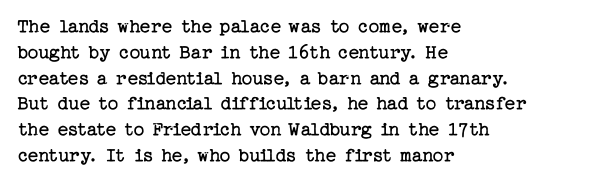
{"italic": "no", "bold": "no", "underline": "no", "align": "left", "line_spacing_ratio": 1.23, "letter_spacing": "normal", "letter_spacing_em": 0.0, "glyph_px": 21}
